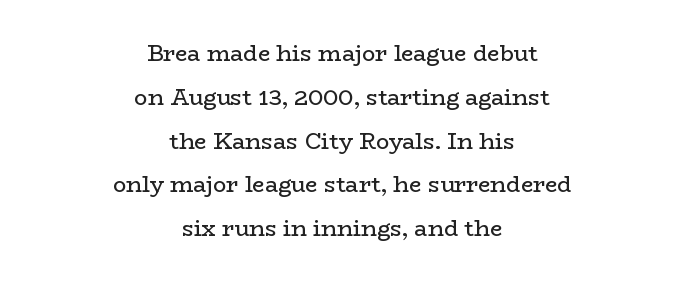
The image shows 22 px text type, upright; set centered, loose line spacing (1.99x), normal letter spacing, not underlined.
